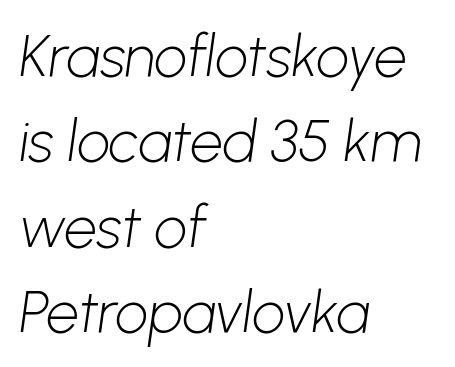
The passage shown is typed in a proportional face where columns would drift. The text was rendered using a sans face with plain stroke endings. The typeface has the unassuming heft of standard copy or less. A normal amount of white space separates one row of letters from the next. The horizontal fit of the characters is conventional and even. A student would call this left alignment; a typographer would say flush left, rag right.
